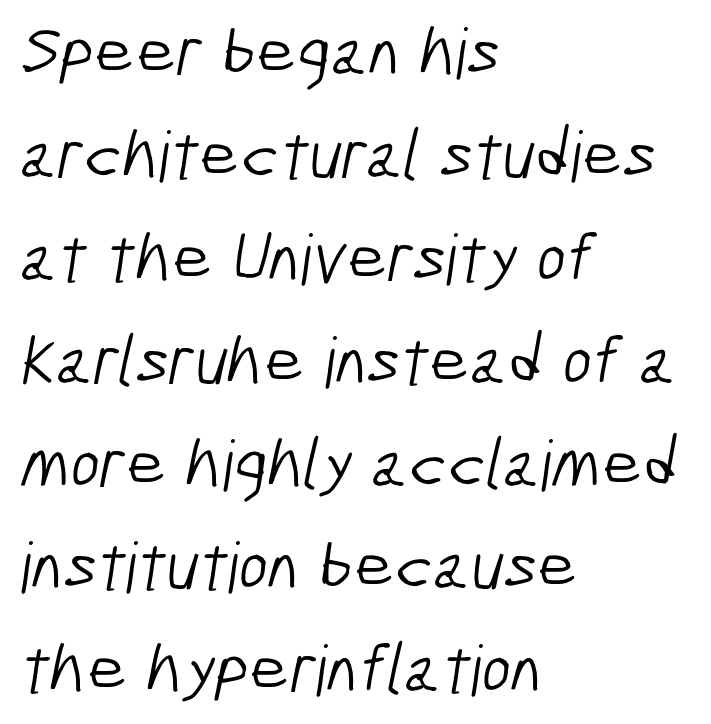
The image shows 70 px light, condensed sans-serif type; set left-aligned, normal line spacing (1.47x), normal letter spacing, not underlined; low stroke contrast and a medium x-height.
